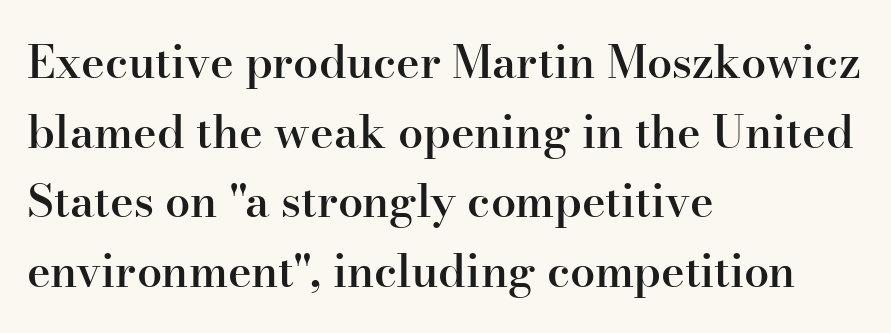
Lines of text with bare space underneath. No extra tracking has been applied to these lines. Little horizontal feet cap the strokes, marking this as serif type. Honestly, the row spacing looks completely unremarkable. This is the regular roman posture of the typeface.
